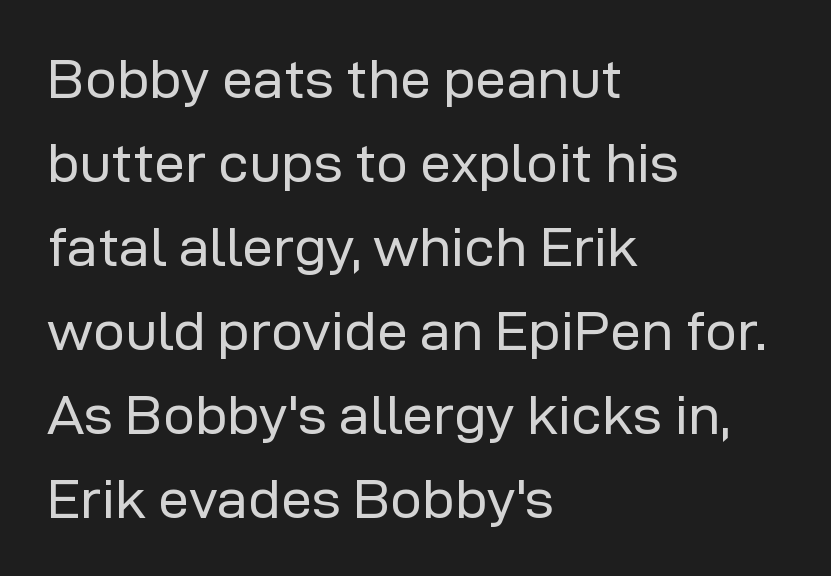
{"serif": "no", "italic": "no", "bold": "no", "weight": "regular", "width": "normal", "stroke_contrast": "low", "x_height": "medium", "monospaced": "no", "underline": "no", "align": "left", "line_spacing": "normal", "line_spacing_ratio": 1.5, "letter_spacing": "normal", "letter_spacing_em": 0.0, "glyph_px": 56}
